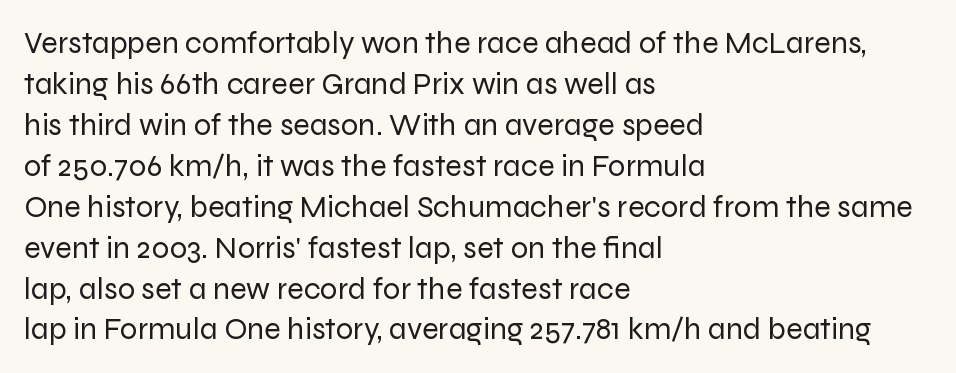
Q: Is the text bold? A: No.
Q: Is the text italic (slanted)? A: No, it is upright.
Q: Is the typeface a serif or a sans-serif typeface? A: Sans-serif.
Q: Is the text underlined? A: No.
Q: How is the paragraph aligned? A: Left-aligned.
Q: Is the spacing between letters normal or unusually wide? A: Normal.
Q: Is the spacing between lines tight, normal or loose? A: Normal.
Q: Width (condensed, normal, or wide)? A: Normal.
Q: Stroke contrast? A: Low.
Q: x-height? A: Medium.
Q: Monospaced? A: No.
